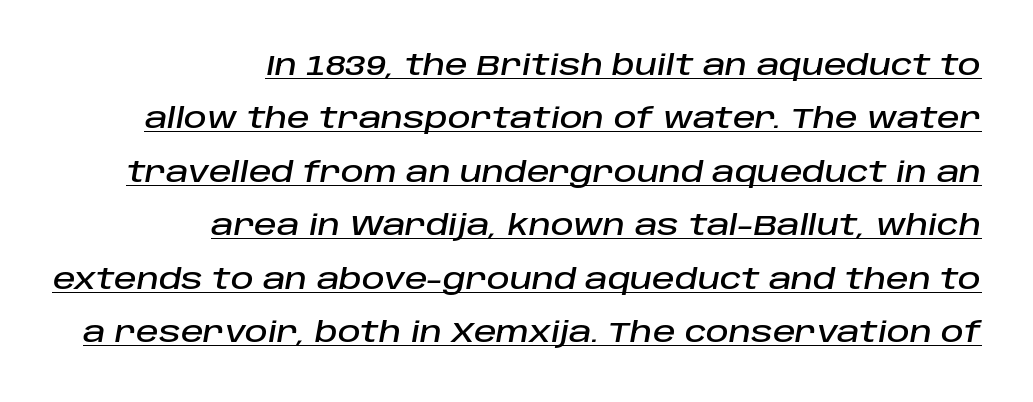
The image shows 28 px text type, italic (leaning right); set right-aligned, loose line spacing (1.91x), normal letter spacing, underlined; low stroke contrast and a large x-height.
